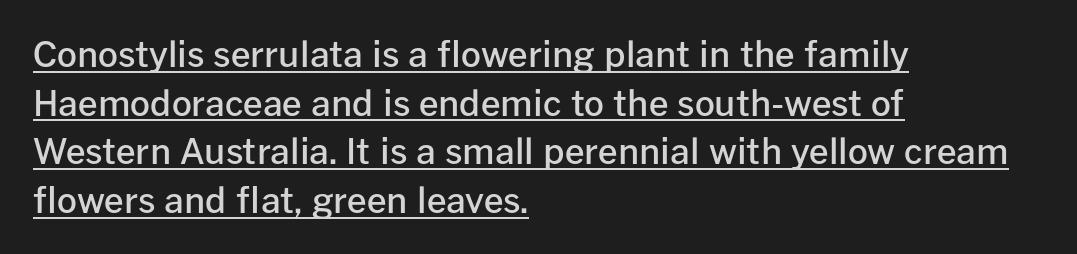
The image shows 35 px semibold sans-serif type, upright; set left-aligned, normal line spacing (1.39x), normal letter spacing, underlined; low stroke contrast and a medium x-height.
